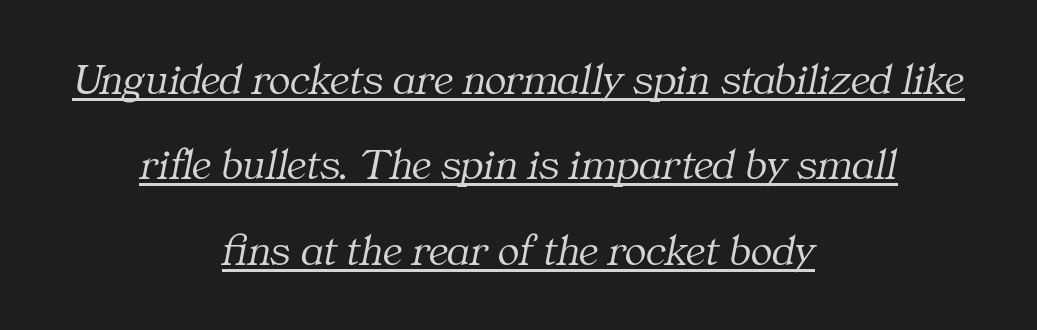
A baseline rule has been typeset under these characters. Rendered with sloped, italic letterforms. Each word holds together tightly as a unit, with standard inter-letter gaps. The font family rendered here belongs to the serif group.
